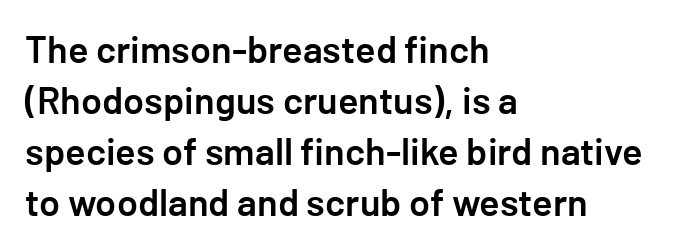
Q: Is the text bold? A: Semi-bold.
Q: Is the text italic (slanted)? A: No, it is upright.
Q: Is the typeface a serif or a sans-serif typeface? A: Sans-serif.
Q: Is the text underlined? A: No.
Q: How is the paragraph aligned? A: Left-aligned.
Q: Is the spacing between letters normal or unusually wide? A: Normal.
Q: Is the spacing between lines tight, normal or loose? A: Normal.
Q: Width (condensed, normal, or wide)? A: Normal.
Q: Stroke contrast? A: Low.
Q: x-height? A: Medium.
